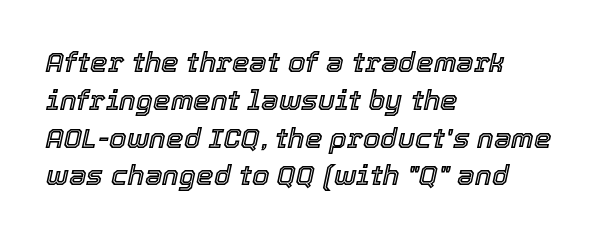
Q: Is the text italic (slanted)? A: Yes, it leans right by about 12 degrees.
Q: Is the text underlined? A: No.
Q: How is the paragraph aligned? A: Left-aligned.
Q: Is the spacing between letters normal or unusually wide? A: Normal.
Q: Is the spacing between lines tight, normal or loose? A: Normal.
Q: Width (condensed, normal, or wide)? A: Normal.
Q: x-height? A: Medium.
Q: Monospaced? A: No.
